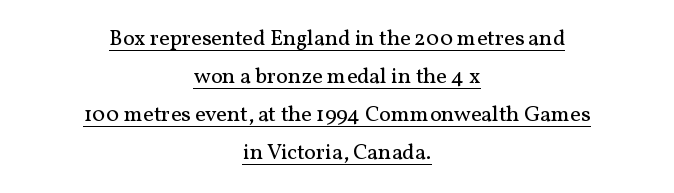
The image shows 22 px text type, upright; set centered, line spacing 1.72x, normal letter spacing, underlined.
